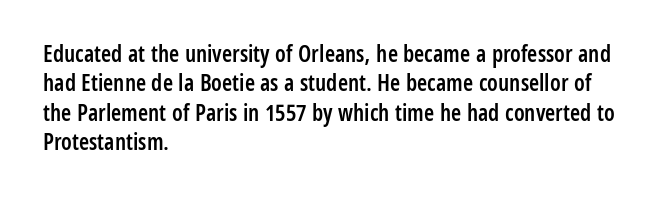
Q: Is the text bold? A: Semi-bold.
Q: Is the text italic (slanted)? A: No, it is upright.
Q: Is the text underlined? A: No.
Q: How is the paragraph aligned? A: Left-aligned.
Q: Is the spacing between letters normal or unusually wide? A: Normal.
Q: Is the spacing between lines tight, normal or loose? A: Normal.
